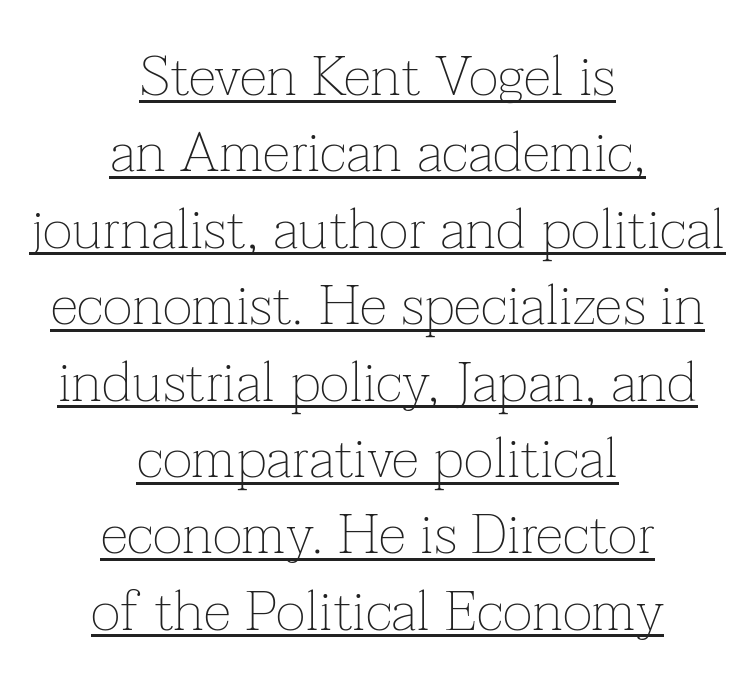
The image shows 57 px thin serif type, upright; set centered, normal line spacing (1.34x), normal letter spacing, underlined; low stroke contrast and a medium x-height.
